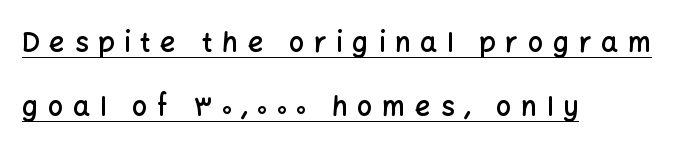
This sample is left-justified, so line endings fall wherever the words run out. This is moderately heavy type, rendered in semibold. Every word sits above its own underline. The tracking reads as deliberately expanded to a designer's eye. This block would shrink considerably if given ordinary leading; it's expanded now.
